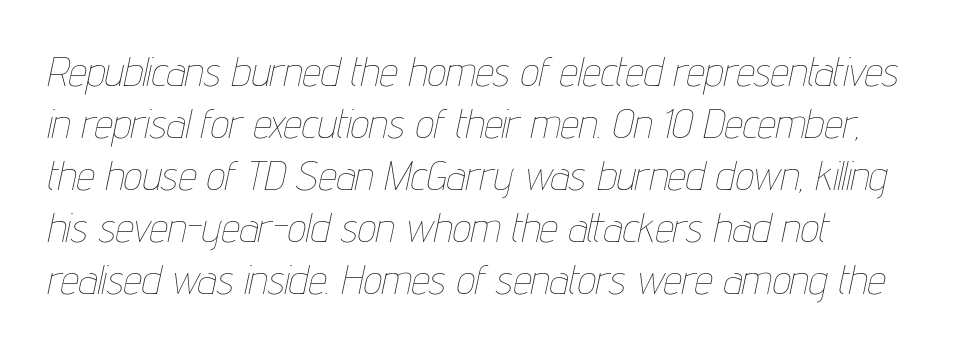
{"italic": "yes", "lean": "right", "slant_degrees": 12, "bold": "no", "weight": "thin", "width": "condensed", "stroke_contrast": "low", "x_height": "medium", "monospaced": "no", "underline": "no", "line_spacing": "normal", "line_spacing_ratio": 1.27, "letter_spacing": "normal", "letter_spacing_em": 0.0, "glyph_px": 41}
